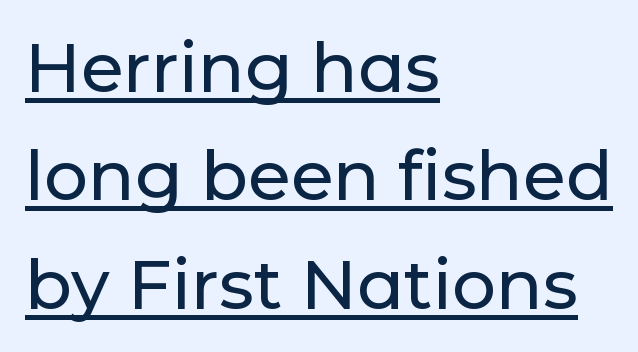
The image shows 69 px sans-serif type, upright; set left-aligned, normal line spacing (1.57x), normal letter spacing, underlined; low stroke contrast and a medium x-height.
